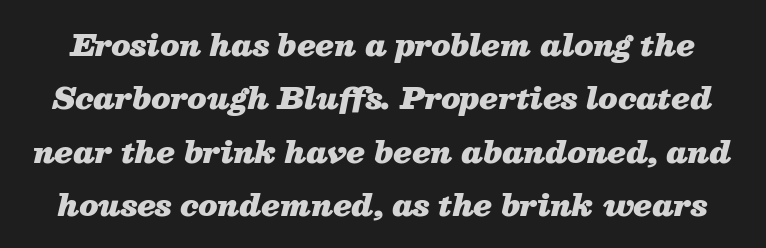
The image shows 30 px heavy type, italic (leaning right); set line spacing 1.78x, normal letter spacing, not underlined; medium stroke contrast and a medium x-height.
